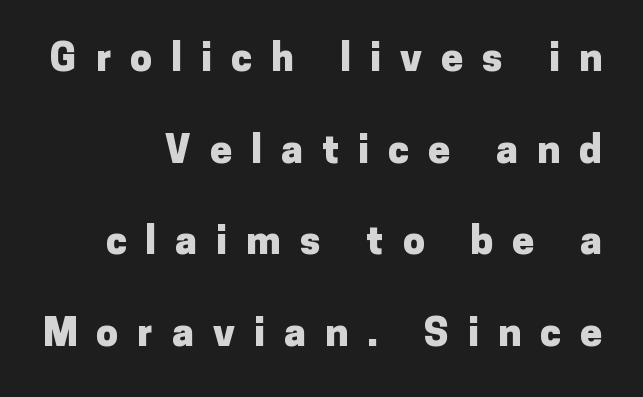
Here the designer chose a conventional face with non-uniform glyph widths. Plenty of ink on the page — the face is bold. Here the glyphs are tracked loosely, breaking word shapes into spaced letters. How would I describe the line gaps? Wide and relaxed.
